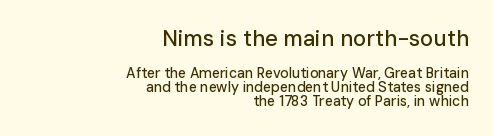
{"italic": "no", "underline": "no", "align": "right", "line_spacing": "tight", "line_spacing_ratio": 1.01, "letter_spacing": "normal", "letter_spacing_em": 0.0, "larger_block": "first", "size_ratio": 1.57, "glyph_px": 22}
